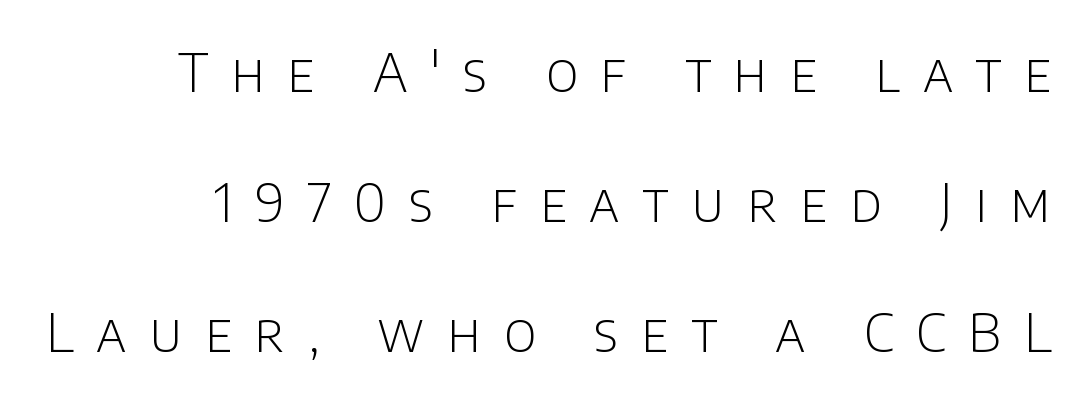
{"serif": "no", "italic": "no", "bold": "no", "weight": "light", "width": "normal", "stroke_contrast": "low", "x_height": "large", "monospaced": "no", "underline": "no", "line_spacing": "loose", "line_spacing_ratio": 2.45, "letter_spacing": "wide", "letter_spacing_em": 0.43, "glyph_px": 53}
